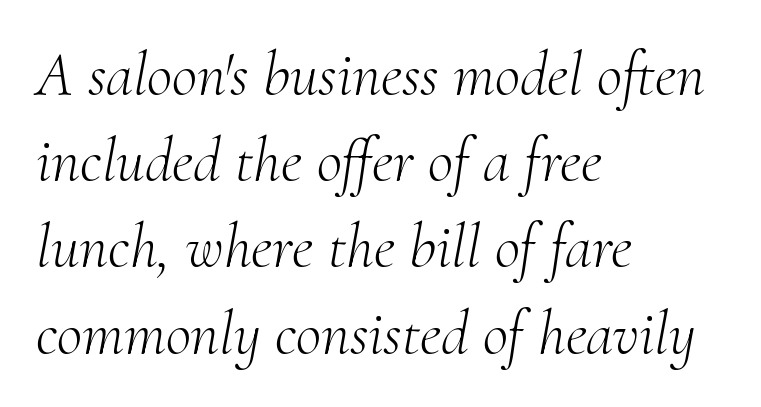
Is this a sans? No — the strokes have serifs. The rendering uses natural spacing where letterforms have individual widths. The area under the type is left untouched. What's the leading like? Ordinary, nothing unusual.
